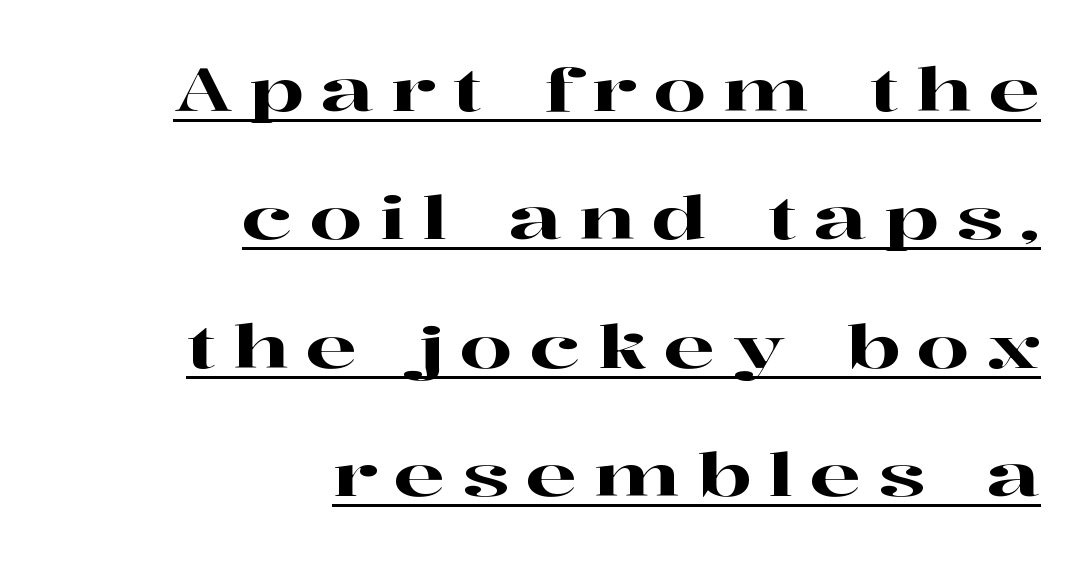
{"serif": "yes", "italic": "no", "width": "wide", "stroke_contrast": "high", "x_height": "medium", "monospaced": "no", "underline": "yes", "align": "right", "line_spacing": "loose", "line_spacing_ratio": 2.14, "letter_spacing": "wide", "letter_spacing_em": 0.28, "glyph_px": 60}
